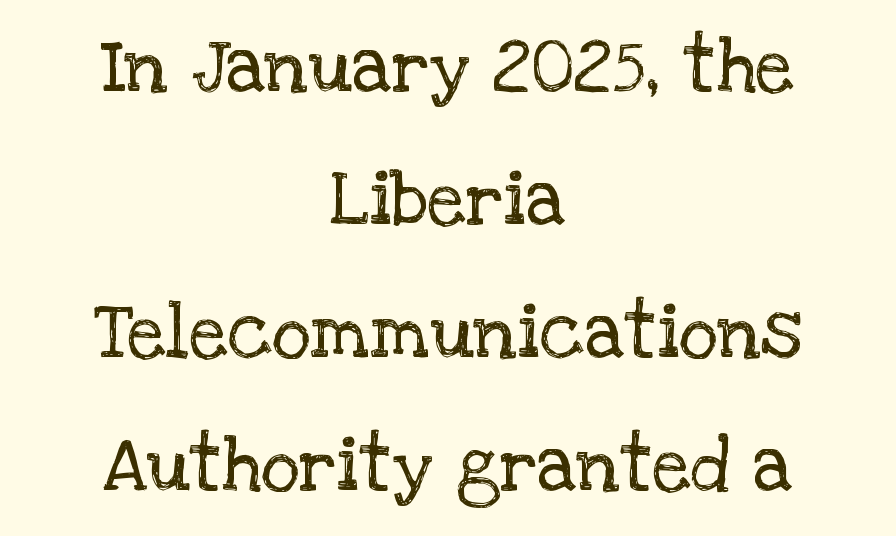
{"serif": "yes", "italic": "no", "bold": "no", "weight": "regular", "width": "normal", "stroke_contrast": "low", "x_height": "large", "monospaced": "no", "underline": "no", "align": "center", "line_spacing_ratio": 1.75, "letter_spacing": "normal", "letter_spacing_em": 0.0, "glyph_px": 76}
